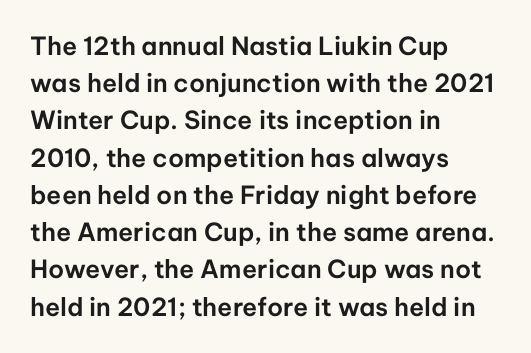
The image shows 25 px text type, upright; set left-aligned, normal line spacing (1.49x), normal letter spacing, not underlined.
